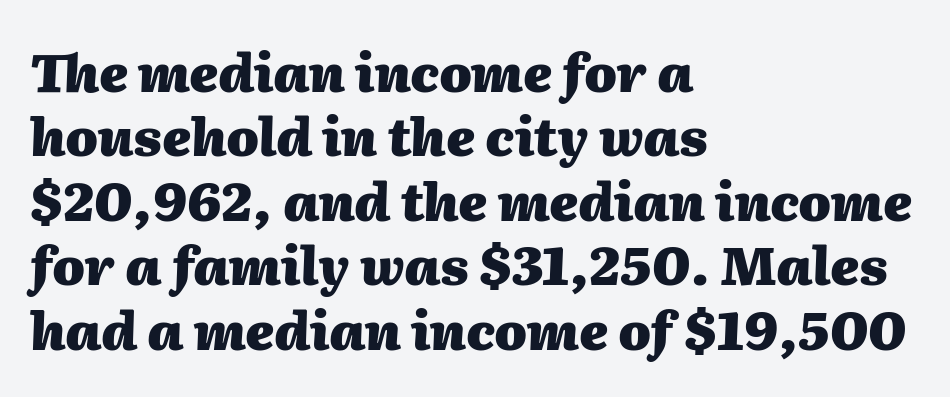
Is this a fixed-width face? No — the glyphs have proportional, varying widths. Is the type slanted? Yes — the strokes lean at a clear angle. Decoration check: the copy has no underline. Its strokes are broad and dark, the hallmark of bold type. The rag falls on the right side of this text block. Is the letter spacing exaggerated? No — it looks like the ordinary default.
